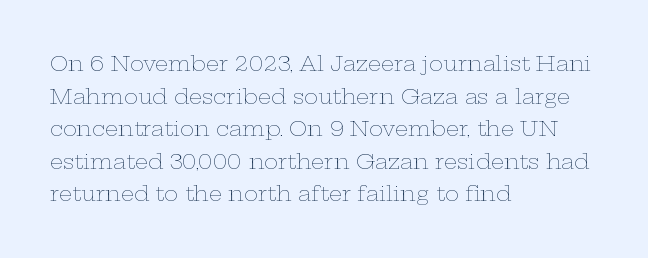
The axis of the letterforms is exactly vertical. Here the glyphs are tracked normally, forming tight word shapes. Descenders hang freely into open space. Line beginnings align vertically; line endings do not. The rows are spaced the way most documents space them.
